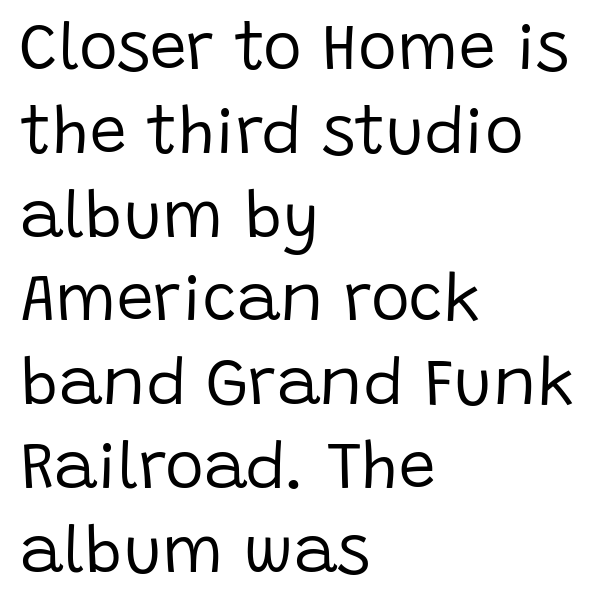
{"serif": "no", "italic": "no", "bold": "no", "weight": "regular", "width": "normal", "stroke_contrast": "low", "x_height": "large", "monospaced": "no", "underline": "no", "align": "left", "line_spacing": "normal", "line_spacing_ratio": 1.27, "letter_spacing": "normal", "letter_spacing_em": 0.0, "glyph_px": 66}
